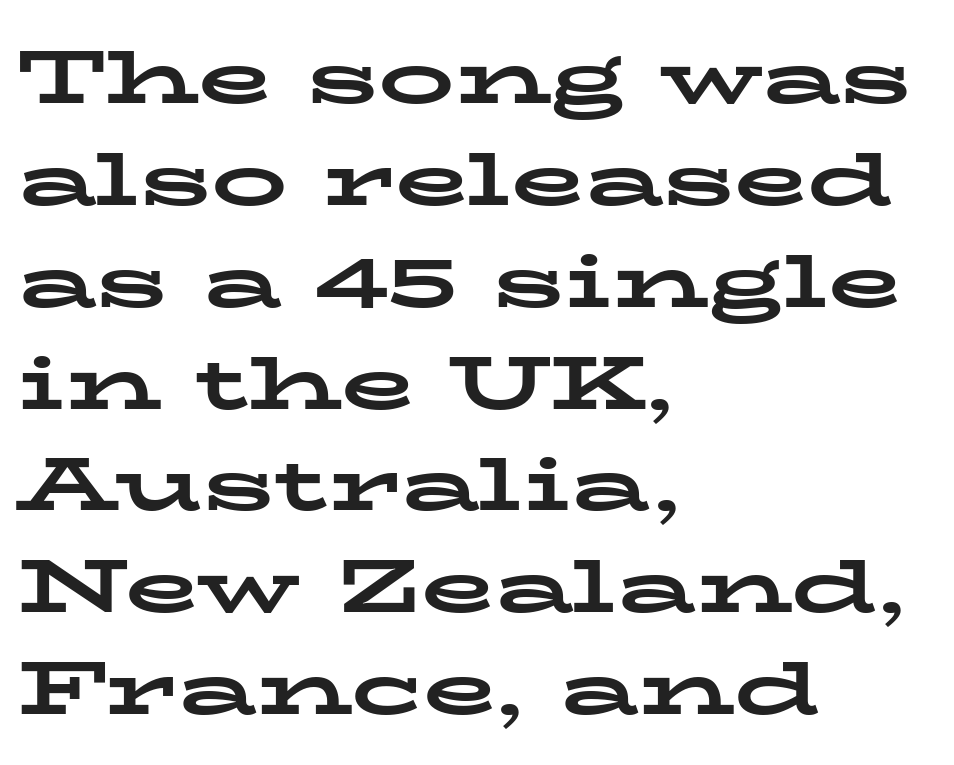
The characters display serif detailing at their extremities. The face used here has the dense, thick strokes of a bold. Line starts are locked; line ends wander. Posture: vertical. Rows of type keep a routine distance in the vertical direction. Each letter keeps its own natural width here, so spacing adapts to shape.
